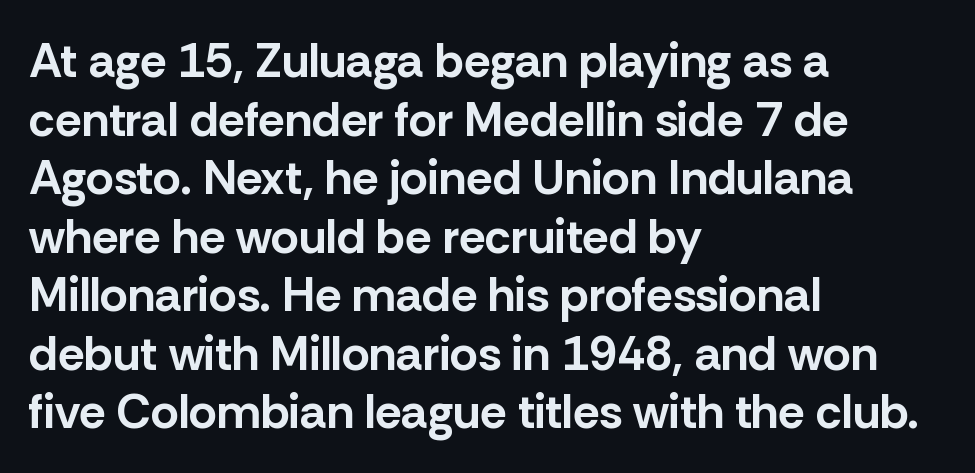
The image shows 48 px bold sans-serif type, upright; set left-aligned, line spacing 1.22x, normal letter spacing, not underlined; low stroke contrast and a medium x-height.
